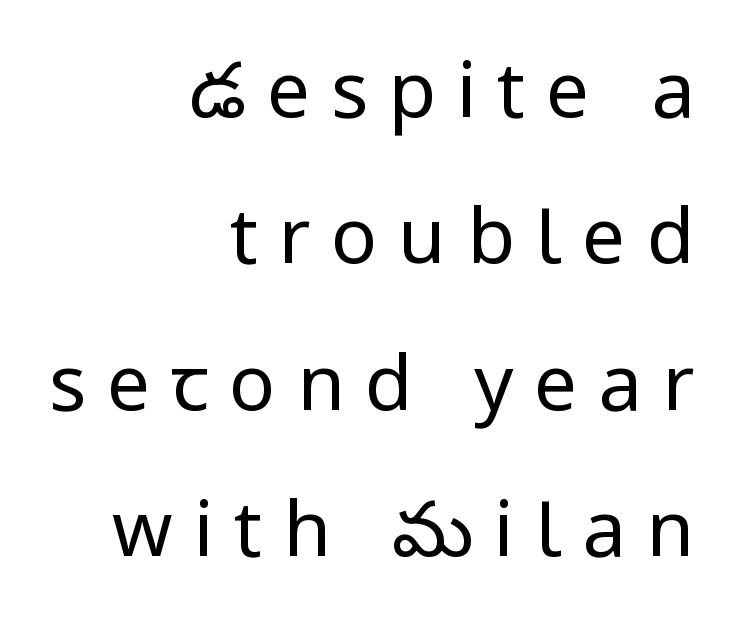
{"serif": "no", "italic": "no", "bold": "no", "weight": "regular", "width": "condensed", "stroke_contrast": "low", "underline": "no", "align": "right", "line_spacing": "loose", "line_spacing_ratio": 1.9, "letter_spacing": "wide", "letter_spacing_em": 0.27, "glyph_px": 77}
